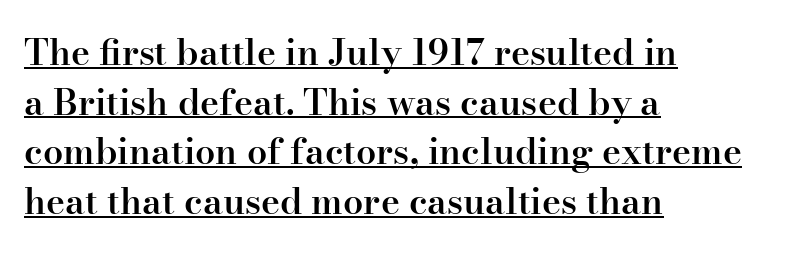
Q: Is the text bold? A: Semi-bold.
Q: Is the text italic (slanted)? A: No, it is upright.
Q: Is the typeface a serif or a sans-serif typeface? A: Serif.
Q: Is the text underlined? A: Yes.
Q: How is the paragraph aligned? A: Left-aligned.
Q: Is the spacing between letters normal or unusually wide? A: Normal.
Q: Is the spacing between lines tight, normal or loose? A: Normal.
Q: Width (condensed, normal, or wide)? A: Normal.
Q: Stroke contrast? A: High.
Q: x-height? A: Small.
Q: Monospaced? A: No.
